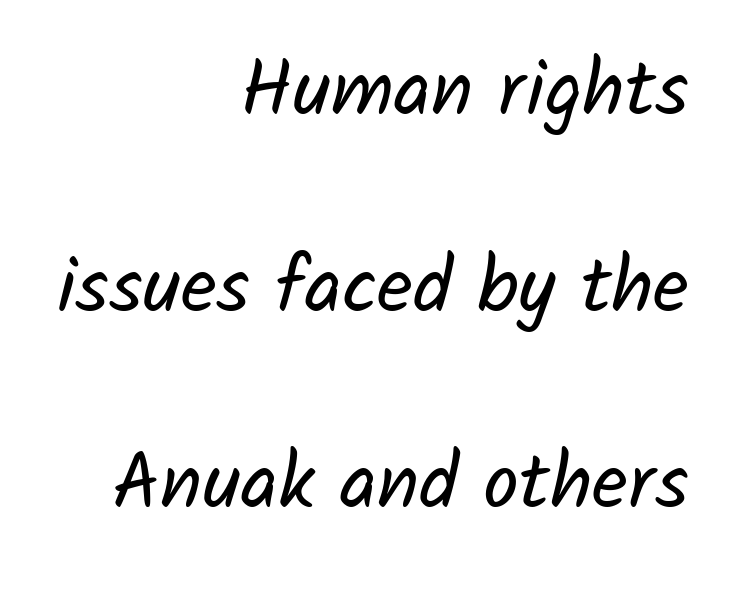
Nobody touched the tracking dial on this one. Grotesque or geometric, the face here clearly has no serifs. No chunkiness to these letters — they're not bold. The zone under the glyphs is completely vacant.
